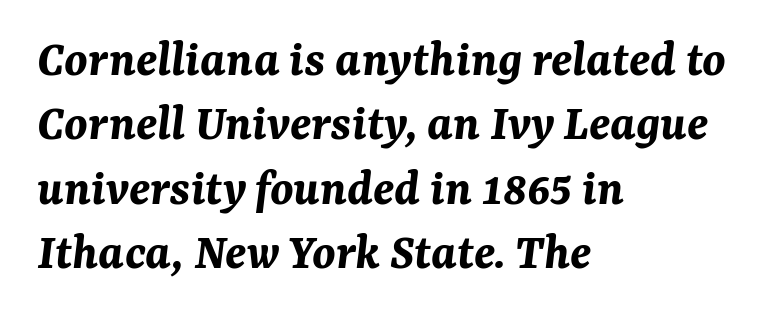
{"italic": "yes", "lean": "right", "slant_degrees": 7, "bold": "yes", "weight": "bold", "width": "normal", "stroke_contrast": "medium", "x_height": "medium", "monospaced": "no", "underline": "no", "align": "left", "line_spacing_ratio": 1.24, "letter_spacing": "normal", "letter_spacing_em": 0.0, "glyph_px": 52}
